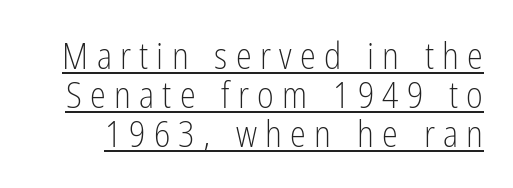
Q: Is the text bold? A: No.
Q: Is the text italic (slanted)? A: No, it is upright.
Q: Is the typeface a serif or a sans-serif typeface? A: Sans-serif.
Q: Is the text underlined? A: Yes.
Q: Is the spacing between letters normal or unusually wide? A: Unusually wide.
Q: Is the spacing between lines tight, normal or loose? A: Tight.
Q: Width (condensed, normal, or wide)? A: Condensed.
Q: Stroke contrast? A: Low.
Q: x-height? A: Medium.
Q: Monospaced? A: No.
